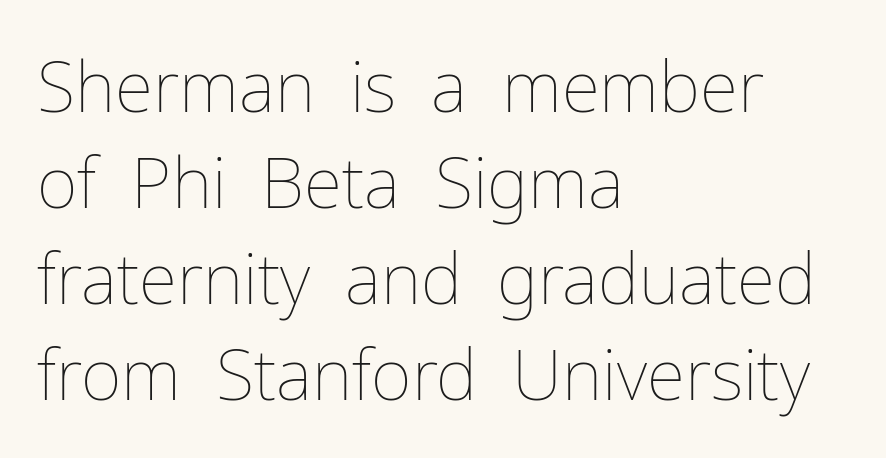
{"italic": "no", "bold": "no", "weight": "thin", "width": "normal", "stroke_contrast": "low", "x_height": "medium", "monospaced": "no", "underline": "no", "align": "left", "line_spacing": "normal", "line_spacing_ratio": 1.37, "letter_spacing": "normal", "letter_spacing_em": 0.0, "glyph_px": 70}
